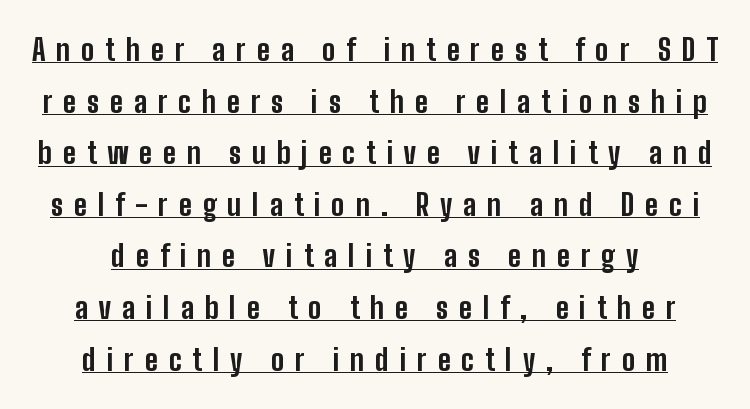
{"serif": "no", "italic": "no", "bold": "yes", "weight": "bold", "width": "condensed", "stroke_contrast": "low", "x_height": "medium", "monospaced": "no", "underline": "yes", "line_spacing_ratio": 1.72, "letter_spacing": "wide", "letter_spacing_em": 0.36, "glyph_px": 30}
